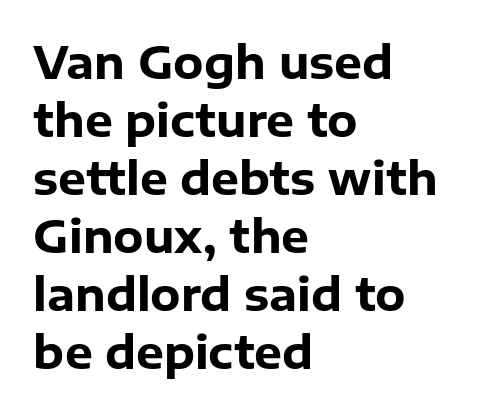
{"serif": "no", "italic": "no", "bold": "yes", "weight": "heavy", "width": "normal", "stroke_contrast": "low", "x_height": "medium", "monospaced": "no", "underline": "no", "align": "left", "line_spacing": "normal", "line_spacing_ratio": 1.32, "letter_spacing": "normal", "letter_spacing_em": 0.0, "glyph_px": 44}
